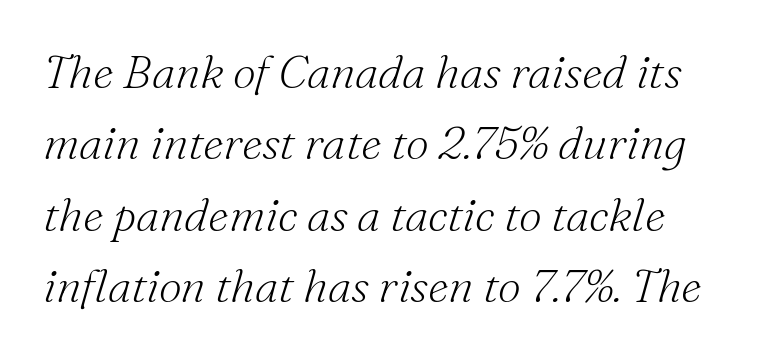
{"serif": "yes", "italic": "yes", "lean": "right", "slant_degrees": 16, "bold": "no", "weight": "light", "width": "normal", "stroke_contrast": "medium", "x_height": "small", "monospaced": "no", "underline": "no", "line_spacing": "normal", "line_spacing_ratio": 1.55, "letter_spacing": "normal", "letter_spacing_em": 0.0, "glyph_px": 46}
